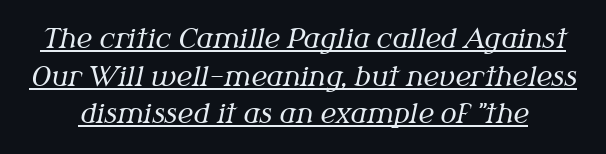
{"italic": "yes", "lean": "right", "slant_degrees": 12, "bold": "no", "underline": "yes", "line_spacing": "normal", "line_spacing_ratio": 1.39, "letter_spacing": "normal", "letter_spacing_em": 0.0, "glyph_px": 27}
